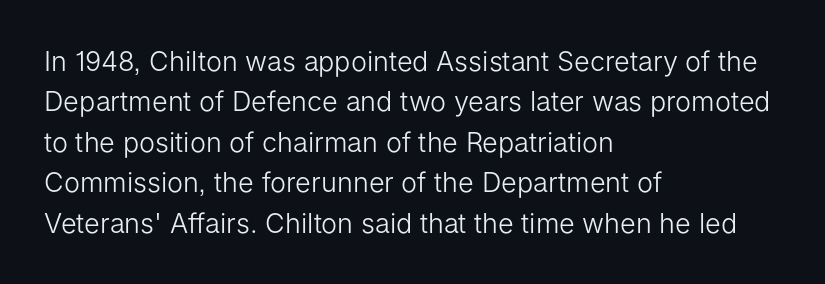
The passage shown stacks its lines at a standard gap. Students, note that the glyphs here touch the page at normal intervals. This reads as an unemphasized weight, regular at the heaviest. Typeset ragged right — the left edge is the straight one. No italicization has been applied; the sample stays upright.
